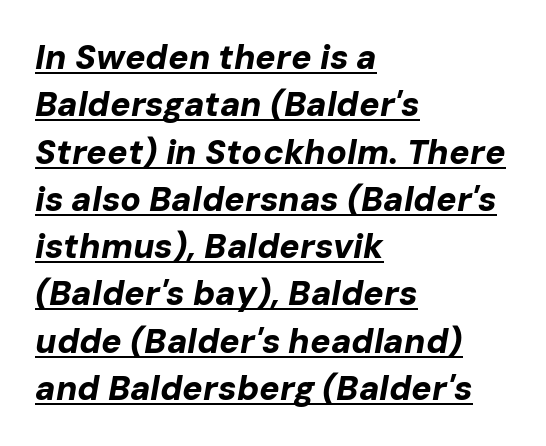
{"italic": "yes", "lean": "right", "slant_degrees": 10, "bold": "yes", "weight": "bold", "width": "normal", "stroke_contrast": "low", "x_height": "medium", "monospaced": "no", "underline": "yes", "align": "left", "line_spacing": "normal", "line_spacing_ratio": 1.39, "letter_spacing": "normal", "letter_spacing_em": 0.0, "glyph_px": 34}
